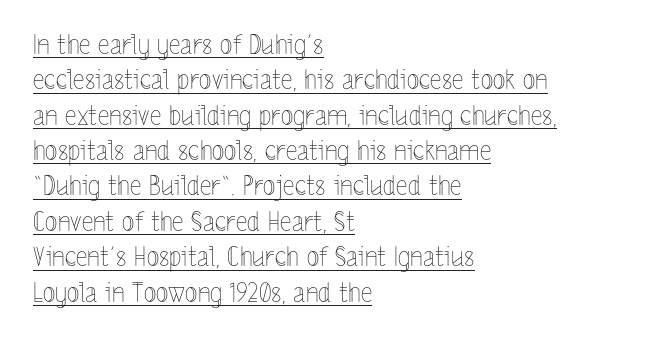
Q: Is the text bold? A: No.
Q: Is the text italic (slanted)? A: No, it is upright.
Q: Is the text underlined? A: Yes.
Q: How is the paragraph aligned? A: Left-aligned.
Q: Is the spacing between letters normal or unusually wide? A: Normal.
Q: Is the spacing between lines tight, normal or loose? A: Normal.
